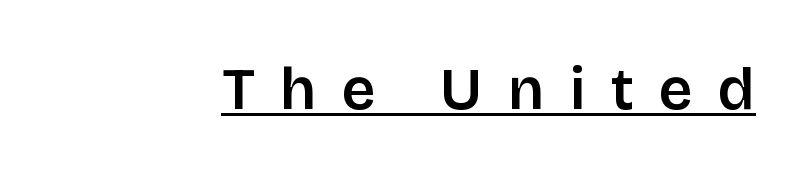
{"serif": "no", "italic": "no", "width": "normal", "stroke_contrast": "low", "x_height": "large", "monospaced": "no", "underline": "yes", "letter_spacing": "wide", "letter_spacing_em": 0.43, "glyph_px": 59}
